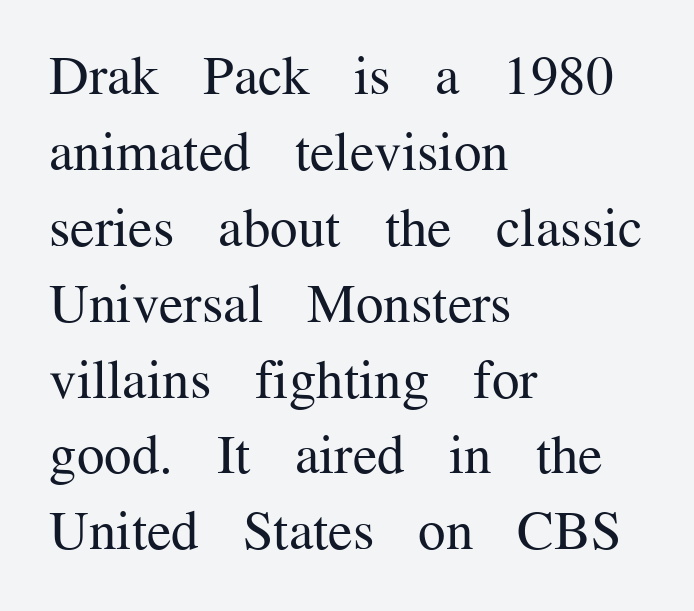
{"serif": "yes", "italic": "no", "bold": "no", "weight": "regular", "width": "normal", "stroke_contrast": "medium", "x_height": "medium", "monospaced": "no", "underline": "no", "align": "left", "line_spacing": "normal", "line_spacing_ratio": 1.38, "letter_spacing": "normal", "letter_spacing_em": 0.0, "glyph_px": 55}
